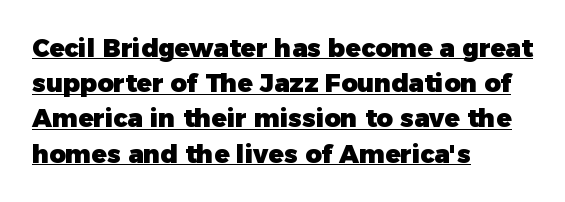
In CSS terms this would be text-align: left. Typographic density is high because the face is bold. The specimen includes a rule beneath the text block's lines. The rendering keeps characters at their native spacing. Posture: vertical.
